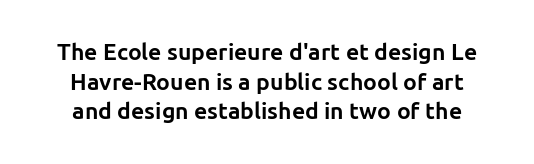
Q: Is the text bold? A: Yes.
Q: Is the text italic (slanted)? A: No, it is upright.
Q: Is the text underlined? A: No.
Q: Is the spacing between letters normal or unusually wide? A: Normal.
Q: Is the spacing between lines tight, normal or loose? A: Normal.
